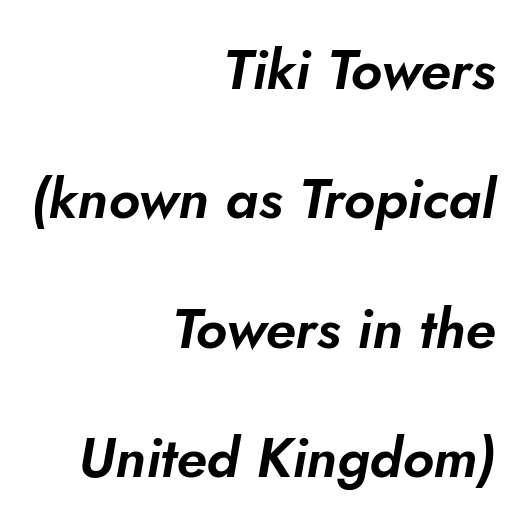
Students, observe: this is what heavily led, spacious text looks like. Proportional: the letters do not fall into vertical columns. Compared with typical body copy, the letter spacing here is the same. In CSS terms this would be text-align: right. There's an unmistakable incline to the writing here.
